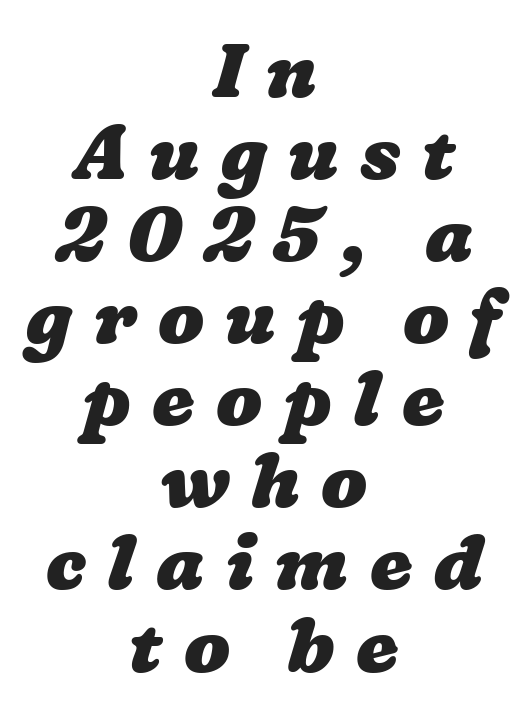
Here the designer chose a conventional face with non-uniform glyph widths. The baseline area is clear. You'd pick this weight for a headline — it's a proper bold. Leading: reduced. This sample is center-justified, so both line endings float freely. Tracking value appears strongly positive — letters spread wide.
